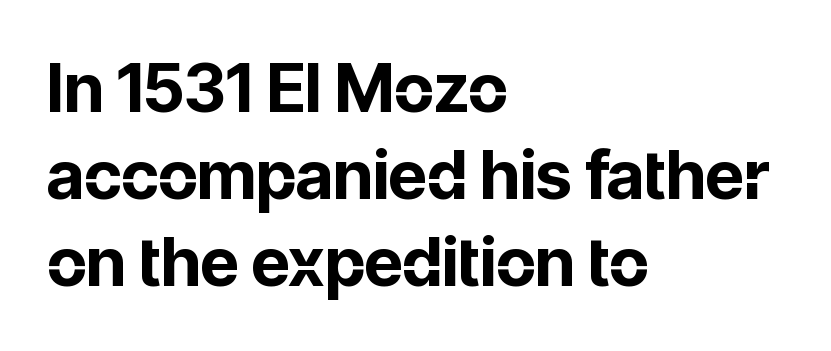
Q: Is the text bold? A: Yes.
Q: Is the text italic (slanted)? A: No, it is upright.
Q: Is the typeface a serif or a sans-serif typeface? A: Sans-serif.
Q: Is the text underlined? A: No.
Q: How is the paragraph aligned? A: Left-aligned.
Q: Is the spacing between letters normal or unusually wide? A: Normal.
Q: Is the spacing between lines tight, normal or loose? A: Normal.
Q: Width (condensed, normal, or wide)? A: Normal.
Q: Stroke contrast? A: Low.
Q: x-height? A: Medium.
Q: Monospaced? A: No.
